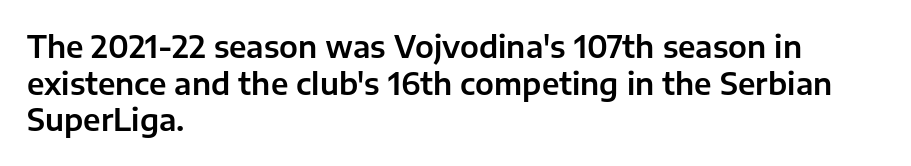
The image shows 30 px sans-serif type, upright; set left-aligned, line spacing 1.22x, normal letter spacing, not underlined; low stroke contrast and a medium x-height.
